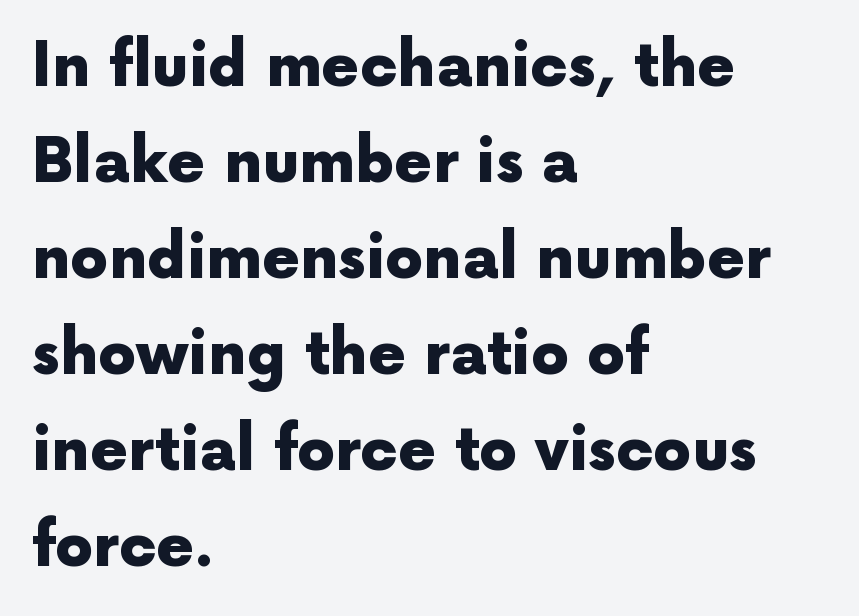
Q: Is the text bold? A: Yes.
Q: Is the text italic (slanted)? A: No, it is upright.
Q: Is the typeface a serif or a sans-serif typeface? A: Sans-serif.
Q: Is the text underlined? A: No.
Q: How is the paragraph aligned? A: Left-aligned.
Q: Is the spacing between letters normal or unusually wide? A: Normal.
Q: Is the spacing between lines tight, normal or loose? A: Normal.
Q: Width (condensed, normal, or wide)? A: Normal.
Q: x-height? A: Medium.
Q: Monospaced? A: No.
